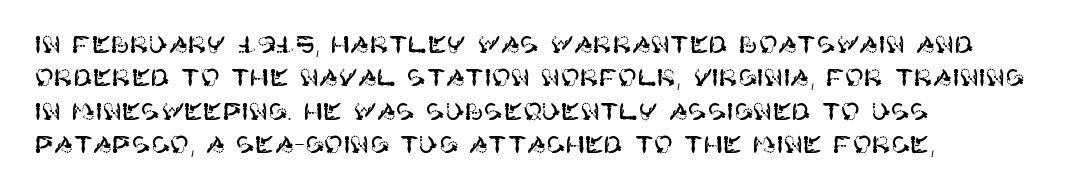
The rendering uses a moderate line-height, typical for paragraphs. These lines were composed using upright roman letters. The gaps between neighbouring characters are ordinary and unremarkable. Has an underline been added? It has not. Line starts are locked; line ends wander.
